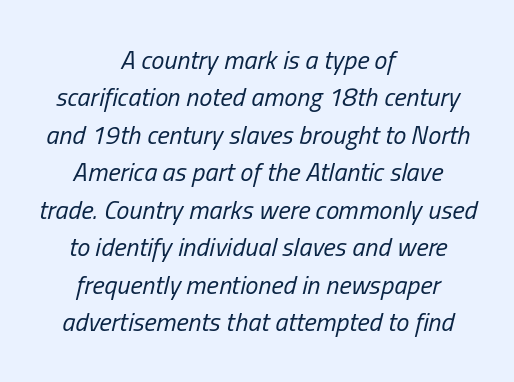
A typesetter would mark this as italic. Has an underline been added? It has not. Typeset on center — no edge is straight. Weight: not bold — regular or lighter.
